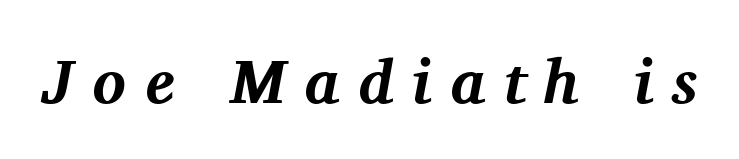
The image shows 62 px bold serif type, italic (leaning right); set unusually wide letter spacing (+0.3 em), not underlined; medium stroke contrast and a medium x-height.
